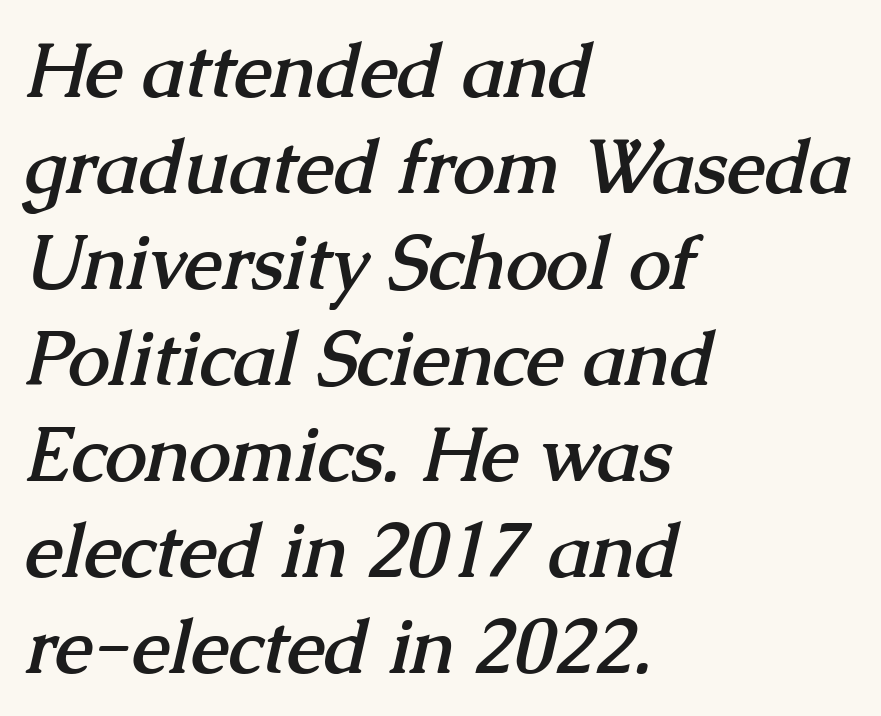
Nobody drew a line under any word here. This sample uses a serif face. You could not count columns in this text — the font is proportionally spaced. Line starts are locked; line ends wander. The typesetting leans heavy: a genuine bold. Rows of type keep a routine distance in the vertical direction.
